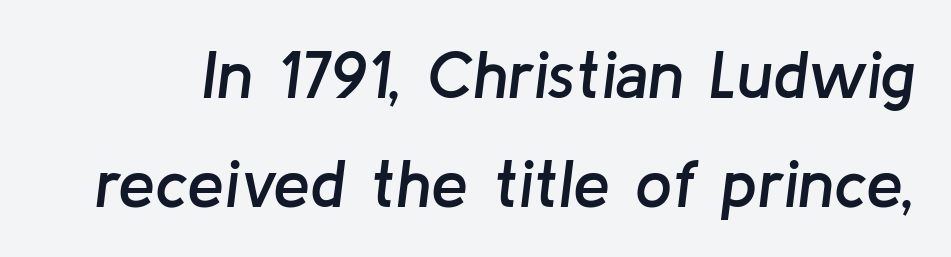
{"italic": "yes", "lean": "right", "slant_degrees": 8, "bold": "semi", "weight": "semibold", "width": "normal", "stroke_contrast": "low", "x_height": "medium", "monospaced": "no", "underline": "no", "line_spacing": "normal", "line_spacing_ratio": 1.65, "letter_spacing": "normal", "letter_spacing_em": 0.0, "glyph_px": 66}
